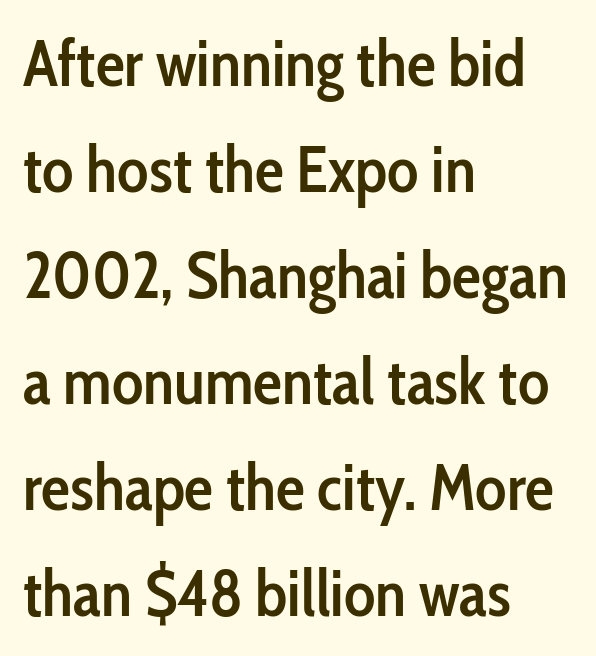
Nothing sits at the stroke ends, so this counts as sans-serif. Nope, not italic — everything's standing straight. Is the type bold? Partly — it's a semibold, heavier than regular but not fully bold. Compared with typical body copy, the letter spacing here is the same. Words float on clear page, feet unadorned. Think of a printed novel: that variable character pitch is what you see here.
